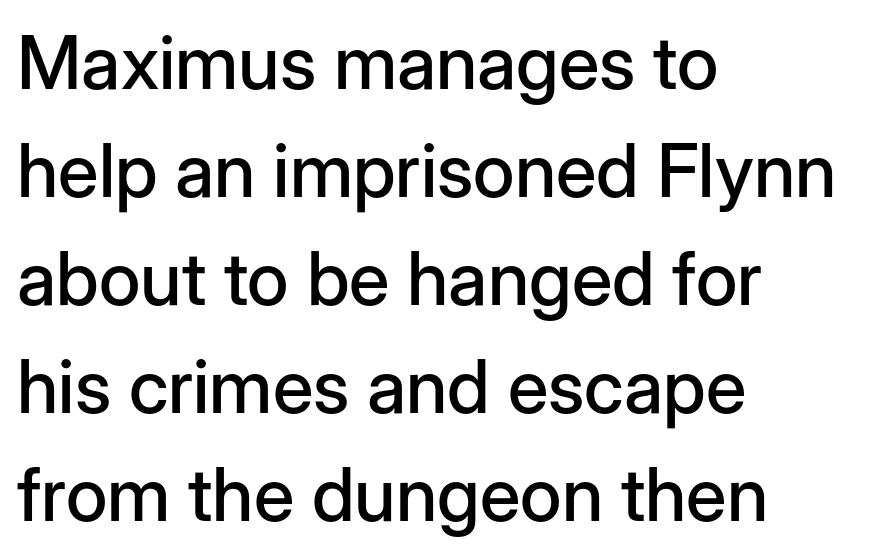
{"serif": "no", "italic": "no", "width": "normal", "stroke_contrast": "low", "x_height": "medium", "monospaced": "no", "underline": "no", "align": "left", "line_spacing": "normal", "line_spacing_ratio": 1.46, "letter_spacing": "normal", "letter_spacing_em": 0.0, "glyph_px": 74}
